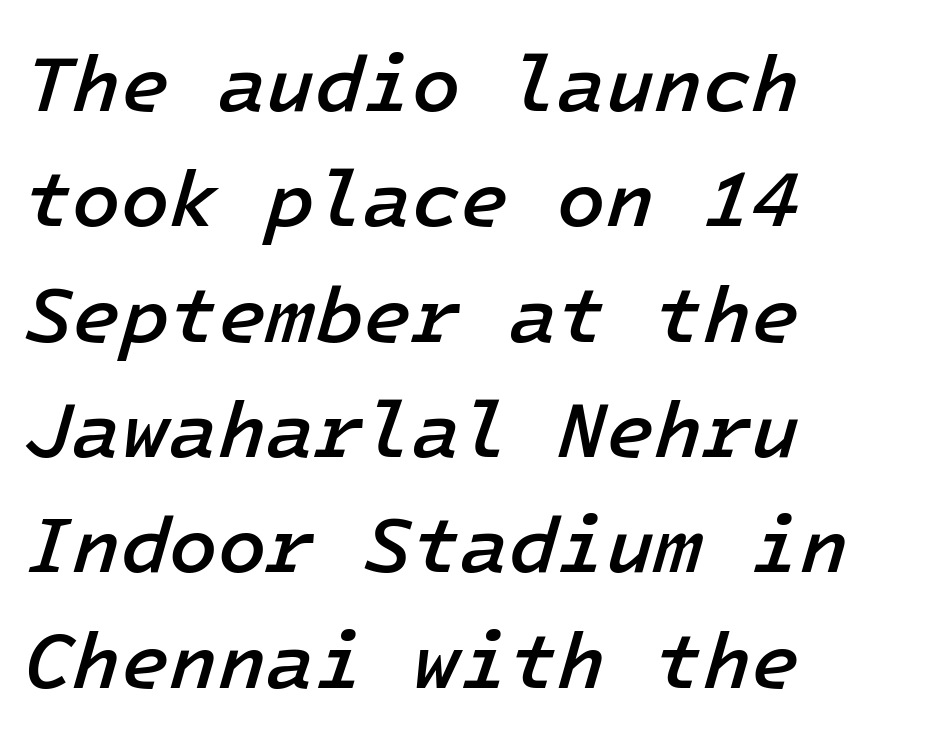
{"italic": "yes", "lean": "right", "slant_degrees": 16, "bold": "semi", "weight": "semibold", "width": "normal", "stroke_contrast": "low", "x_height": "medium", "underline": "no", "align": "left", "line_spacing": "normal", "line_spacing_ratio": 1.46, "letter_spacing": "normal", "letter_spacing_em": 0.0, "glyph_px": 79}
